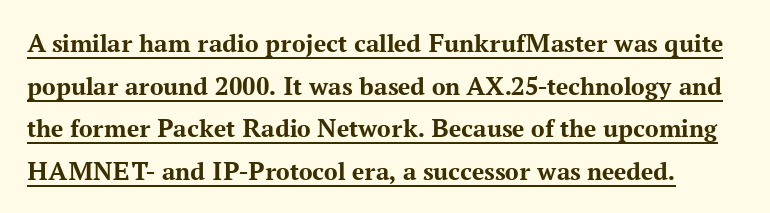
{"italic": "no", "bold": "yes", "underline": "yes", "line_spacing": "normal", "line_spacing_ratio": 1.58, "letter_spacing": "normal", "letter_spacing_em": 0.0, "glyph_px": 27}
